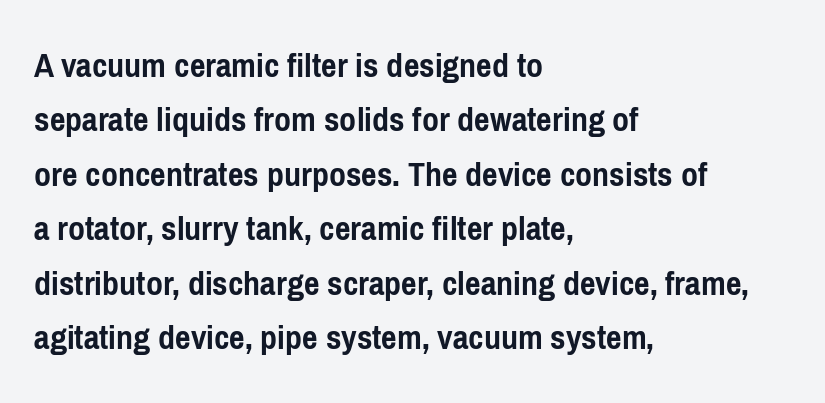
{"serif": "no", "italic": "no", "bold": "yes", "weight": "semibold", "width": "condensed", "stroke_contrast": "low", "x_height": "medium", "monospaced": "no", "underline": "no", "align": "left", "line_spacing": "normal", "line_spacing_ratio": 1.47, "letter_spacing": "normal", "letter_spacing_em": 0.0, "glyph_px": 37}
